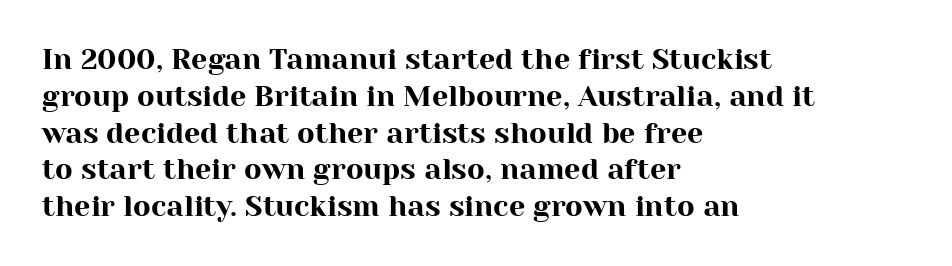
{"serif": "yes", "italic": "no", "width": "normal", "stroke_contrast": "high", "x_height": "medium", "monospaced": "no", "underline": "no", "align": "left", "line_spacing": "normal", "line_spacing_ratio": 1.27, "letter_spacing": "normal", "letter_spacing_em": 0.0, "glyph_px": 29}
